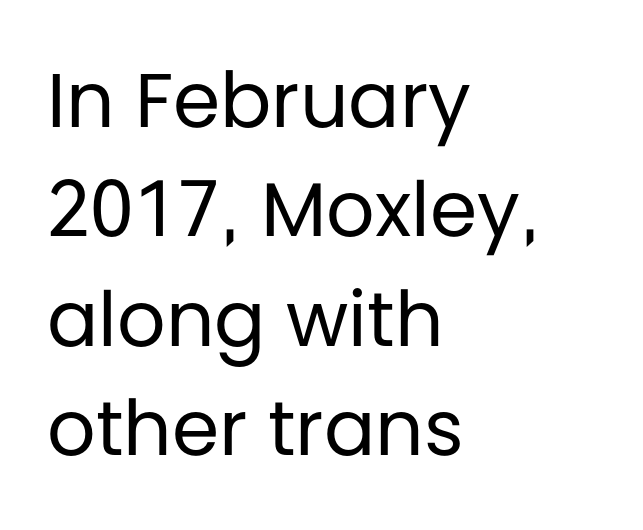
A typesetter would call this zero additional tracking. The rendering uses natural spacing where letterforms have individual widths. Tall strokes in this sample are plumb rather than angled. On a weight scale, this lands at 450 or below. Each line starts at the same left margin while the right side varies. Descender tails drop into unmarked territory.
